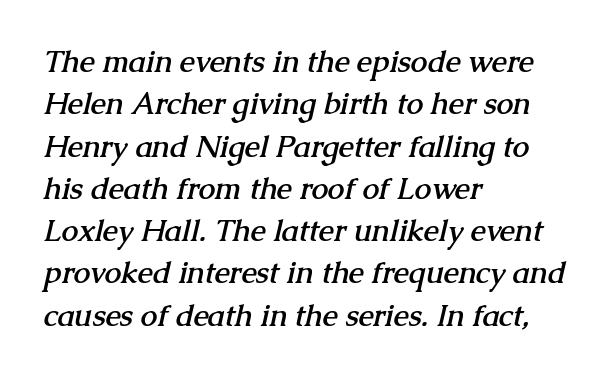
Q: Is the text bold? A: Yes.
Q: Is the typeface a serif or a sans-serif typeface? A: Serif.
Q: Is the text underlined? A: No.
Q: How is the paragraph aligned? A: Left-aligned.
Q: Is the spacing between letters normal or unusually wide? A: Normal.
Q: Is the spacing between lines tight, normal or loose? A: Normal.
Q: Width (condensed, normal, or wide)? A: Normal.
Q: Stroke contrast? A: Medium.
Q: x-height? A: Medium.
Q: Monospaced? A: No.
